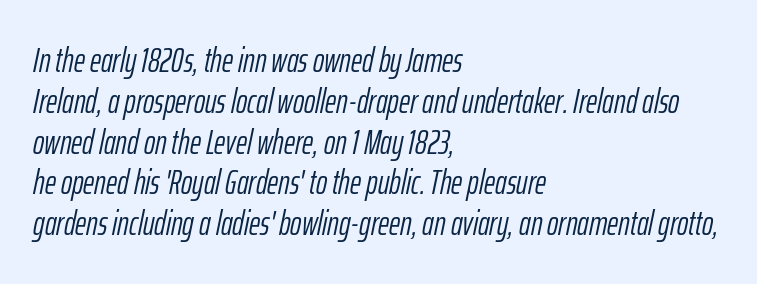
The image shows 34 px light, condensed type, italic (leaning right); set left-aligned, line spacing 1.2x, normal letter spacing, not underlined; low stroke contrast and a medium x-height.
